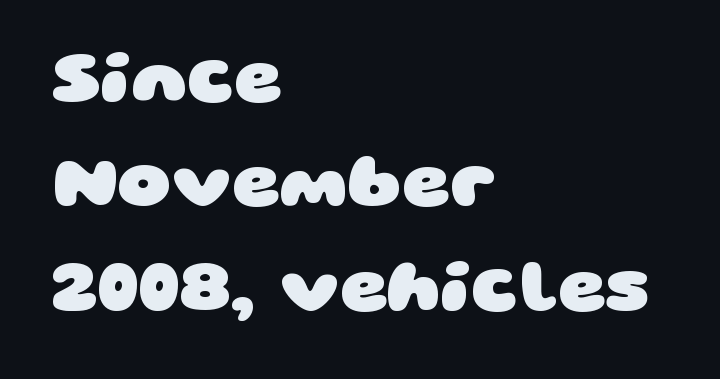
{"serif": "no", "bold": "yes", "weight": "heavy", "width": "wide", "stroke_contrast": "low", "x_height": "large", "monospaced": "no", "underline": "no", "align": "left", "line_spacing": "normal", "line_spacing_ratio": 1.41, "letter_spacing": "normal", "letter_spacing_em": 0.0, "glyph_px": 74}
